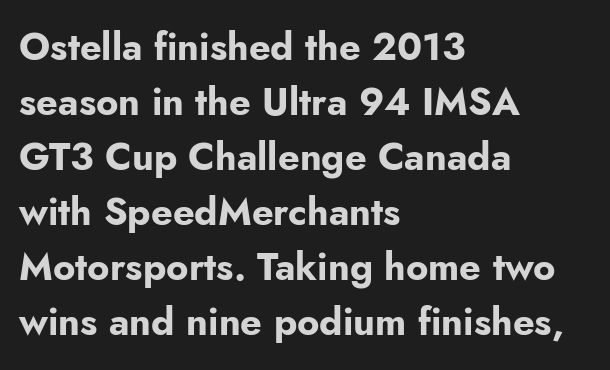
The paragraph shown leans on its left margin. The passage shown has conventional tracking throughout. The rendering uses a moderate line-height, typical for paragraphs. Vertical strokes here are truly vertical. Proportional: the letters do not fall into vertical columns. Typographic density is high because the face is bold.
